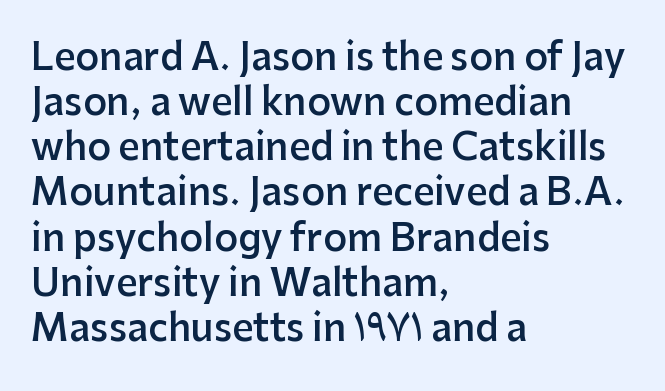
The image shows 37 px semibold sans-serif type, upright; set left-aligned, line spacing 1.22x, normal letter spacing, not underlined; low stroke contrast and a medium x-height.
